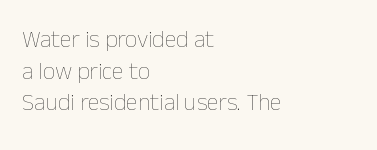
{"italic": "no", "bold": "no", "underline": "no", "align": "left", "line_spacing": "normal", "line_spacing_ratio": 1.32, "letter_spacing": "normal", "letter_spacing_em": 0.0, "glyph_px": 24}
